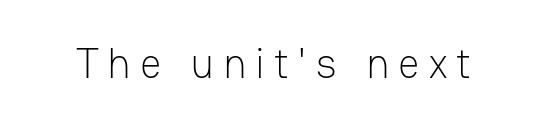
{"serif": "no", "italic": "no", "bold": "no", "weight": "light", "width": "normal", "stroke_contrast": "low", "x_height": "medium", "monospaced": "no", "underline": "no", "letter_spacing": "wide", "letter_spacing_em": 0.21, "glyph_px": 42}
